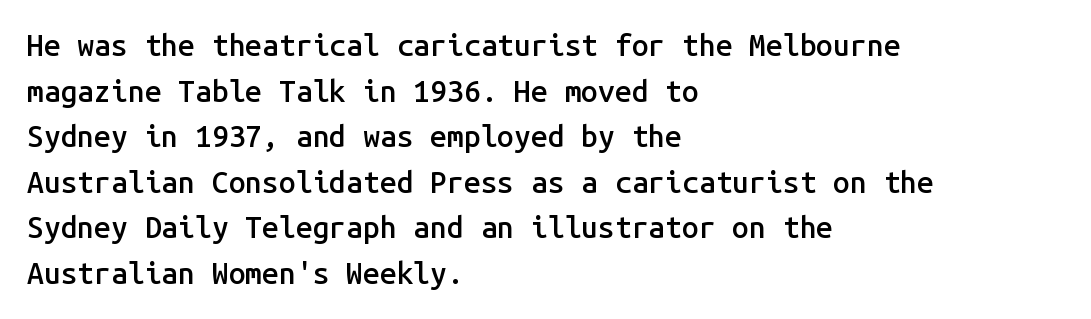
The image shows 30 px semibold sans-serif type, upright, monospaced; set left-aligned, normal line spacing (1.52x), normal letter spacing, not underlined; low stroke contrast and a medium x-height.
